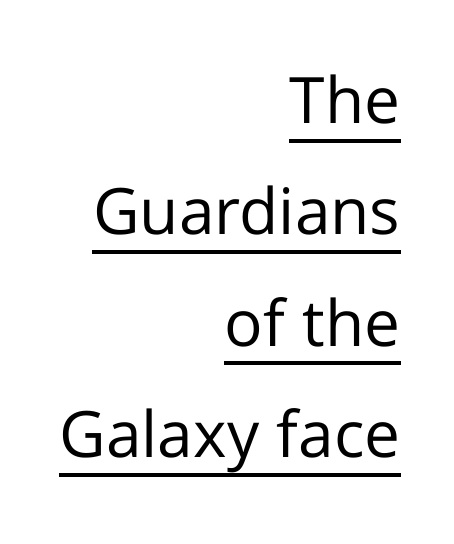
Q: Is the text bold? A: No.
Q: Is the text italic (slanted)? A: No, it is upright.
Q: Is the typeface a serif or a sans-serif typeface? A: Sans-serif.
Q: Is the text underlined? A: Yes.
Q: How is the paragraph aligned? A: Right-aligned.
Q: Is the spacing between letters normal or unusually wide? A: Normal.
Q: Width (condensed, normal, or wide)? A: Normal.
Q: Stroke contrast? A: Low.
Q: x-height? A: Medium.
Q: Monospaced? A: No.
